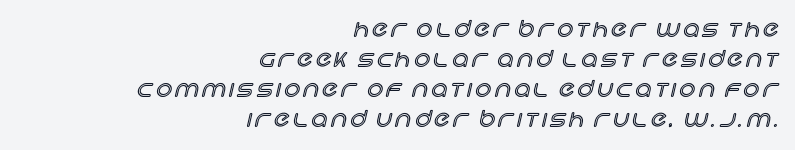
{"underline": "no", "align": "right", "line_spacing": "normal", "line_spacing_ratio": 1.37, "glyph_px": 22}
